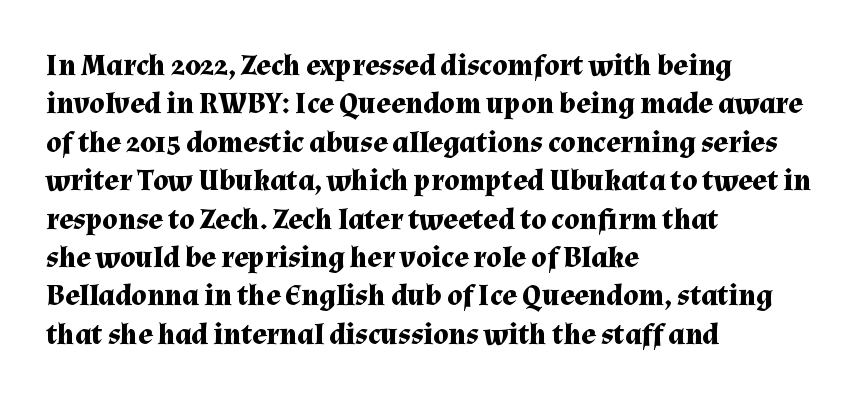
Q: Is the text bold? A: Yes.
Q: Is the text italic (slanted)? A: No, it is upright.
Q: Is the typeface a serif or a sans-serif typeface? A: Serif.
Q: Is the text underlined? A: No.
Q: How is the paragraph aligned? A: Left-aligned.
Q: Is the spacing between letters normal or unusually wide? A: Normal.
Q: Is the spacing between lines tight, normal or loose? A: Normal.
Q: Width (condensed, normal, or wide)? A: Normal.
Q: Stroke contrast? A: Medium.
Q: x-height? A: Medium.
Q: Monospaced? A: No.
